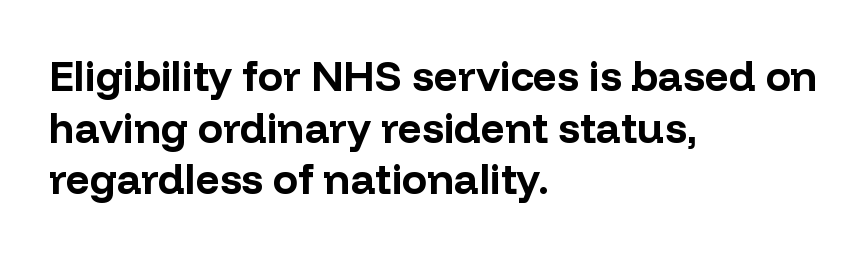
Caption: multi-line text, flush left, ragged right. Vertical strokes here are truly vertical. Think of a printed novel: that variable character pitch is what you see here. What stands out about the letter spacing? Nothing — it is the standard amount. Observe the absence of serifs on each vertical stroke in this sample. How heavy is the stroke? Heavy — this is a bold.
